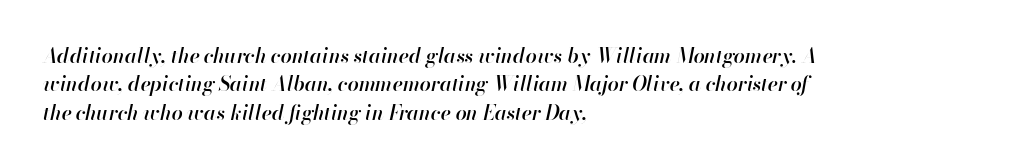
Does the weight exceed regular? Yes, but only to semibold. The block of text has a typical density, with ordinary space between rows. Any mark beneath the type? The region is blank. This is oblique type, the kind used for emphasis or titles. The type is set solid horizontally, with unmodified tracking. Line starts are locked; line ends wander.
